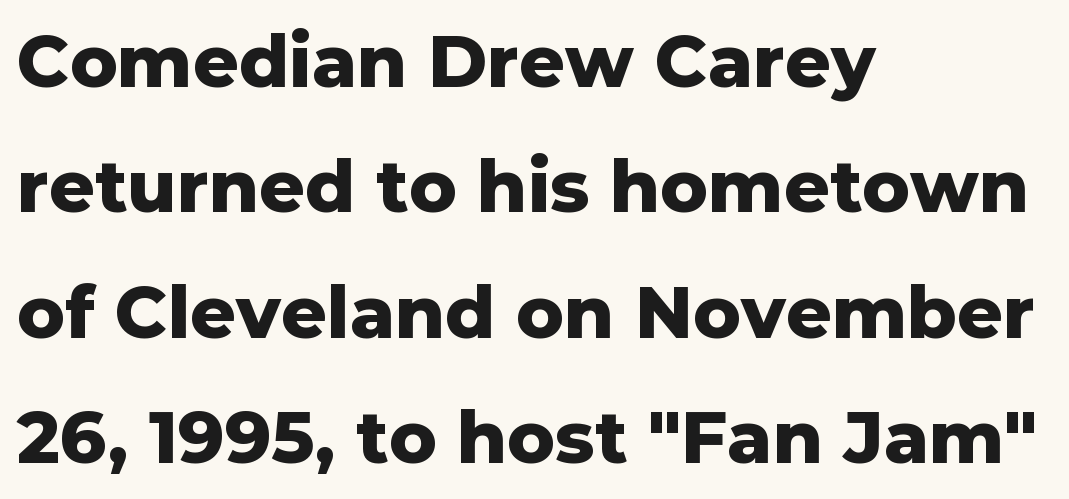
Q: Is the text bold? A: Yes.
Q: Is the text italic (slanted)? A: No, it is upright.
Q: Is the typeface a serif or a sans-serif typeface? A: Sans-serif.
Q: Is the text underlined? A: No.
Q: How is the paragraph aligned? A: Left-aligned.
Q: Is the spacing between letters normal or unusually wide? A: Normal.
Q: Width (condensed, normal, or wide)? A: Normal.
Q: Stroke contrast? A: Low.
Q: x-height? A: Medium.
Q: Monospaced? A: No.
